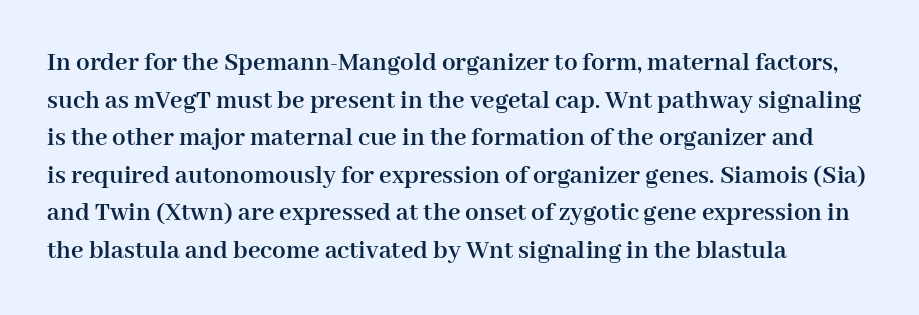
{"italic": "no", "bold": "yes", "underline": "no", "align": "left", "line_spacing": "normal", "line_spacing_ratio": 1.39, "letter_spacing": "normal", "letter_spacing_em": 0.0, "glyph_px": 27}
